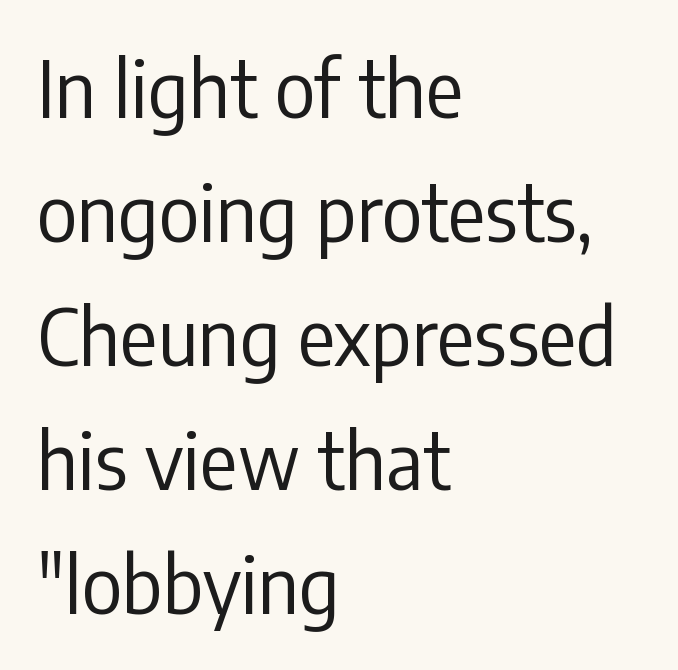
The image shows 78 px regular-weight, condensed sans-serif type, upright; set left-aligned, normal line spacing (1.59x), normal letter spacing, not underlined; low stroke contrast and a medium x-height.
